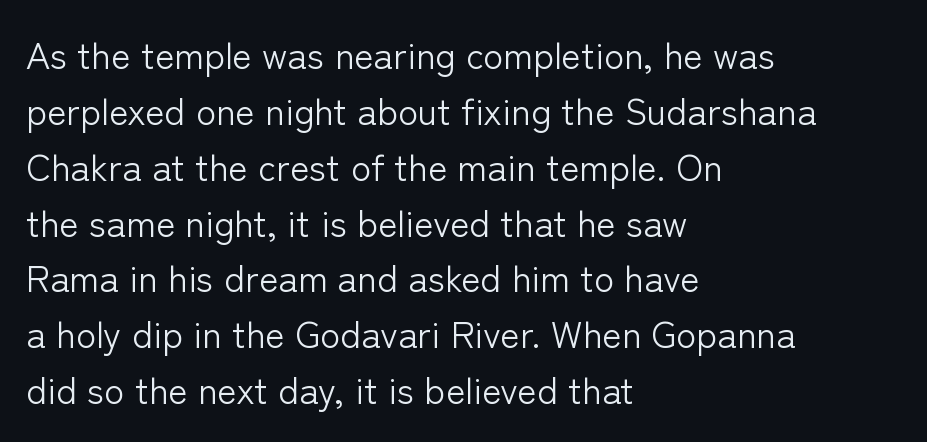
The image shows 37 px light sans-serif type, upright; set left-aligned, normal line spacing (1.51x), normal letter spacing, not underlined; low stroke contrast and a medium x-height.
